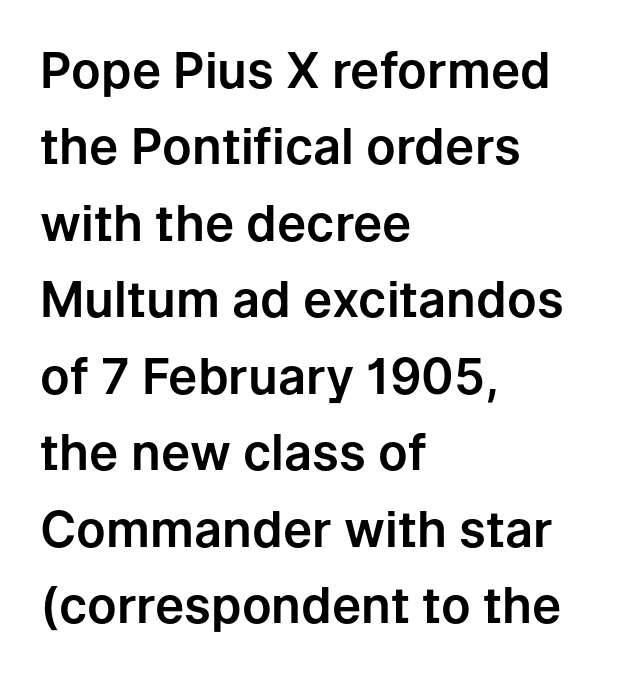
{"serif": "no", "italic": "no", "width": "normal", "stroke_contrast": "low", "x_height": "medium", "monospaced": "no", "underline": "no", "align": "left", "line_spacing": "normal", "line_spacing_ratio": 1.56, "letter_spacing": "normal", "letter_spacing_em": 0.0, "glyph_px": 49}
